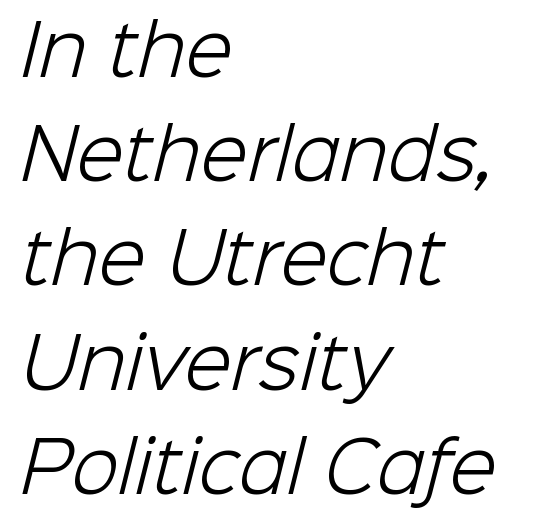
Letters rest on an invisible, unmarked baseline. There is no visible air inserted between adjacent glyphs. Weight class: somewhere from thin through regular. The lines sit at an ordinary, default distance from one another. Character widths vary here, with narrow letters taking less room than wide ones.
